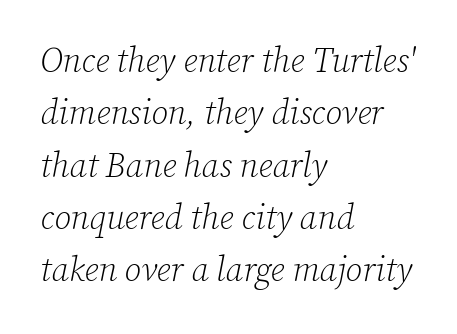
{"serif": "yes", "italic": "yes", "lean": "right", "slant_degrees": 12, "bold": "no", "weight": "light", "width": "normal", "stroke_contrast": "low", "x_height": "medium", "monospaced": "no", "underline": "no", "align": "left", "line_spacing": "normal", "line_spacing_ratio": 1.54, "letter_spacing": "normal", "letter_spacing_em": 0.0, "glyph_px": 34}
